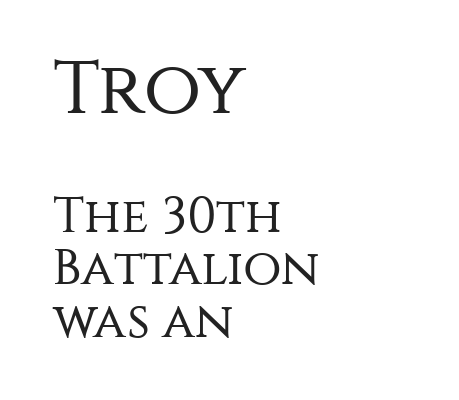
{"serif": "no", "italic": "no", "bold": "no", "weight": "regular", "width": "normal", "stroke_contrast": "medium", "x_height": "large", "monospaced": "no", "underline": "no", "align": "left", "line_spacing": "tight", "line_spacing_ratio": 1.05, "letter_spacing": "normal", "letter_spacing_em": 0.0, "larger_block": "first", "size_ratio": 1.5, "glyph_px": 75}
